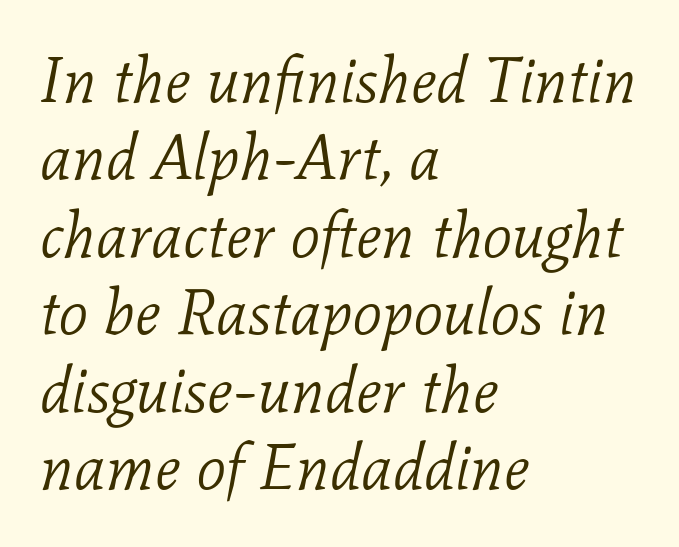
{"serif": "yes", "italic": "yes", "lean": "right", "slant_degrees": 11, "bold": "no", "weight": "light", "width": "normal", "stroke_contrast": "low", "x_height": "medium", "monospaced": "no", "underline": "no", "align": "left", "line_spacing_ratio": 1.21, "letter_spacing": "normal", "letter_spacing_em": 0.0, "glyph_px": 64}
